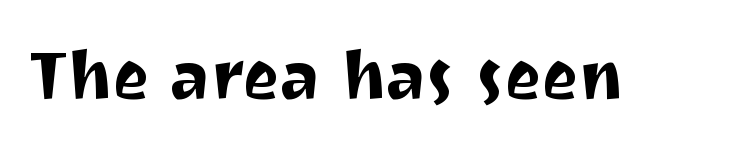
The image shows 69 px sans-serif type, upright; set normal letter spacing, not underlined; medium stroke contrast and a medium x-height.
